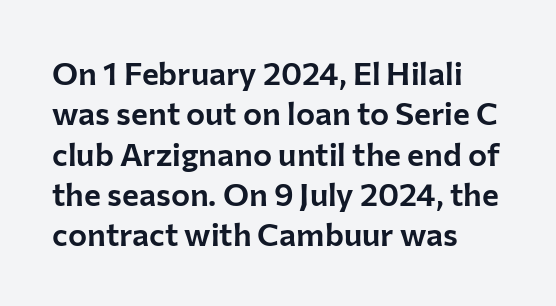
{"serif": "no", "italic": "no", "width": "normal", "stroke_contrast": "low", "x_height": "medium", "monospaced": "no", "underline": "no", "align": "left", "line_spacing": "normal", "line_spacing_ratio": 1.26, "letter_spacing": "normal", "letter_spacing_em": 0.0, "glyph_px": 32}
